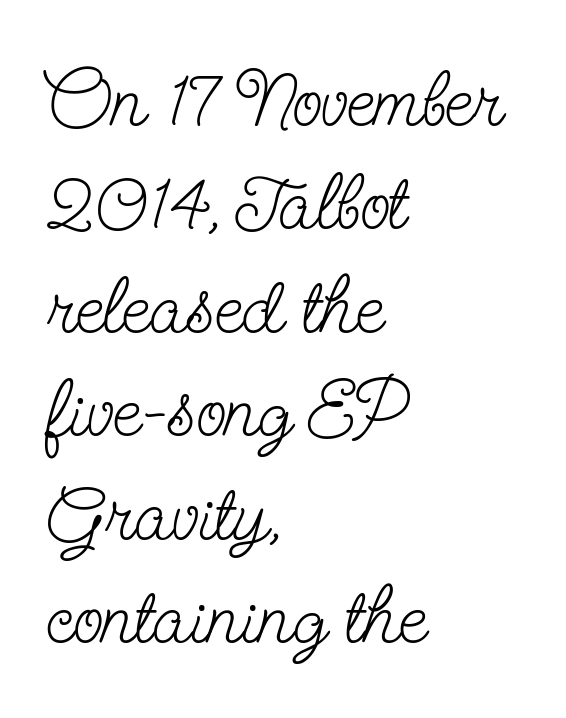
The image shows 79 px light, condensed serif type; set left-aligned, normal line spacing (1.31x), normal letter spacing, not underlined; low stroke contrast and a small x-height.
